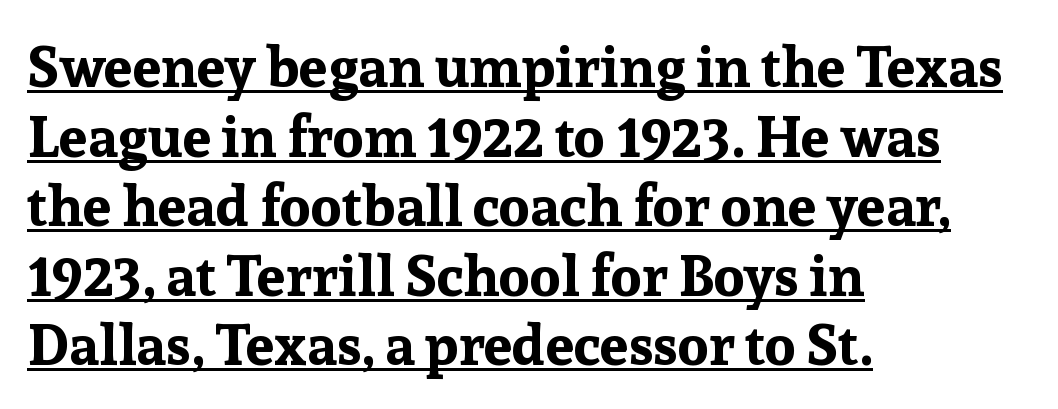
Q: Is the text bold? A: Yes.
Q: Is the text italic (slanted)? A: No, it is upright.
Q: Is the typeface a serif or a sans-serif typeface? A: Serif.
Q: Is the text underlined? A: Yes.
Q: How is the paragraph aligned? A: Left-aligned.
Q: Is the spacing between letters normal or unusually wide? A: Normal.
Q: Width (condensed, normal, or wide)? A: Normal.
Q: Stroke contrast? A: Low.
Q: x-height? A: Medium.
Q: Monospaced? A: No.
